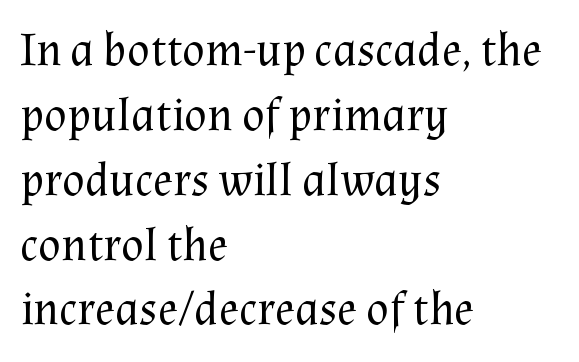
Q: Is the text bold? A: No.
Q: Is the text italic (slanted)? A: No, it is upright.
Q: Is the text underlined? A: No.
Q: How is the paragraph aligned? A: Left-aligned.
Q: Is the spacing between letters normal or unusually wide? A: Normal.
Q: Is the spacing between lines tight, normal or loose? A: Normal.
Q: Width (condensed, normal, or wide)? A: Normal.
Q: Stroke contrast? A: Medium.
Q: x-height? A: Medium.
Q: Monospaced? A: No.
